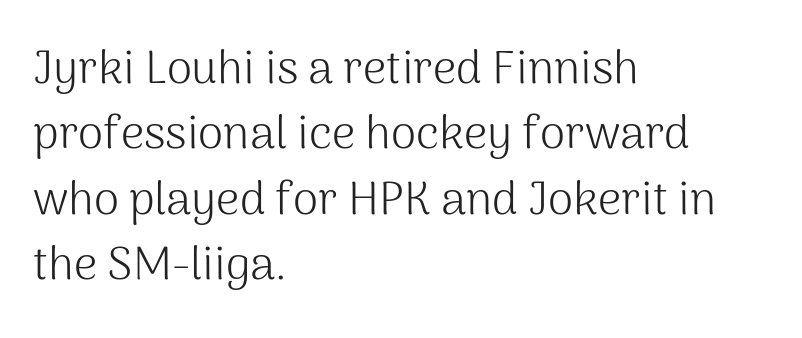
{"serif": "no", "italic": "no", "bold": "no", "weight": "light", "width": "normal", "stroke_contrast": "medium", "x_height": "medium", "monospaced": "no", "underline": "no", "align": "left", "line_spacing": "normal", "line_spacing_ratio": 1.42, "letter_spacing": "normal", "letter_spacing_em": 0.0, "glyph_px": 46}
